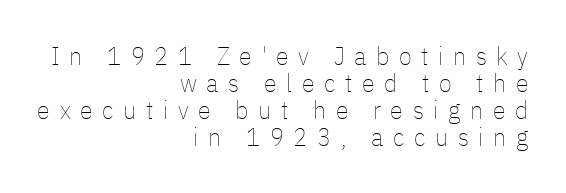
Compared with a flush-left layout, this one pins lines to the opposite, right side. Heft: none added — not bold. Here the glyphs are tracked loosely, breaking word shapes into spaced letters. Does the leading feel generous? Not at all — it's pinched.
